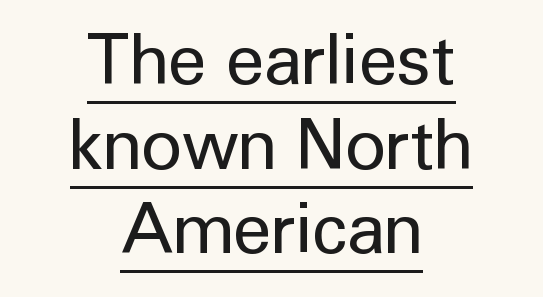
Q: Is the text bold? A: No.
Q: Is the text italic (slanted)? A: No, it is upright.
Q: Is the typeface a serif or a sans-serif typeface? A: Sans-serif.
Q: Is the text underlined? A: Yes.
Q: How is the paragraph aligned? A: Centered.
Q: Is the spacing between letters normal or unusually wide? A: Normal.
Q: Width (condensed, normal, or wide)? A: Normal.
Q: Stroke contrast? A: Low.
Q: x-height? A: Medium.
Q: Monospaced? A: No.
